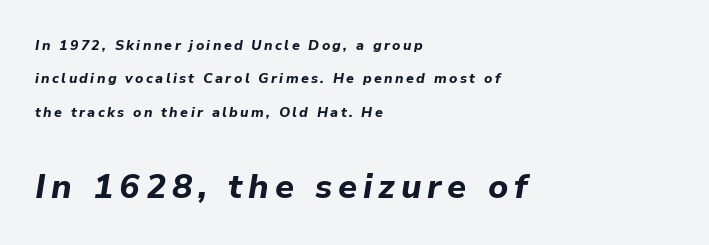
{"italic": "yes", "lean": "right", "slant_degrees": 9, "bold": "yes", "weight": "bold", "width": "normal", "stroke_contrast": "low", "x_height": "medium", "monospaced": "no", "underline": "no", "align": "left", "line_spacing": "loose", "line_spacing_ratio": 2.39, "larger_block": "second", "size_ratio": 2.43, "glyph_px": 34}
